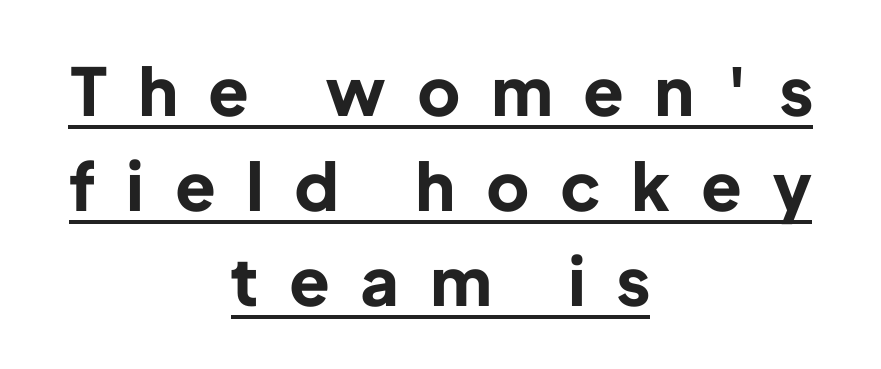
Q: Is the text bold? A: Yes.
Q: Is the text italic (slanted)? A: No, it is upright.
Q: Is the typeface a serif or a sans-serif typeface? A: Sans-serif.
Q: Is the text underlined? A: Yes.
Q: How is the paragraph aligned? A: Centered.
Q: Is the spacing between letters normal or unusually wide? A: Unusually wide.
Q: Is the spacing between lines tight, normal or loose? A: Normal.
Q: Width (condensed, normal, or wide)? A: Normal.
Q: Stroke contrast? A: Low.
Q: x-height? A: Medium.
Q: Monospaced? A: No.
